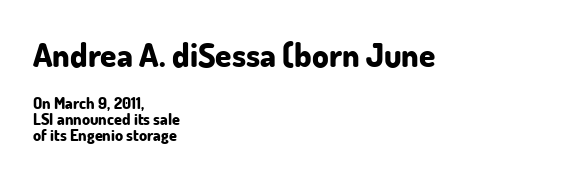
{"serif": "no", "italic": "no", "bold": "yes", "weight": "bold", "width": "normal", "stroke_contrast": "low", "x_height": "small", "monospaced": "no", "underline": "no", "align": "left", "line_spacing": "tight", "line_spacing_ratio": 0.99, "letter_spacing": "normal", "letter_spacing_em": 0.0, "larger_block": "first", "size_ratio": 2.06, "glyph_px": 33}
